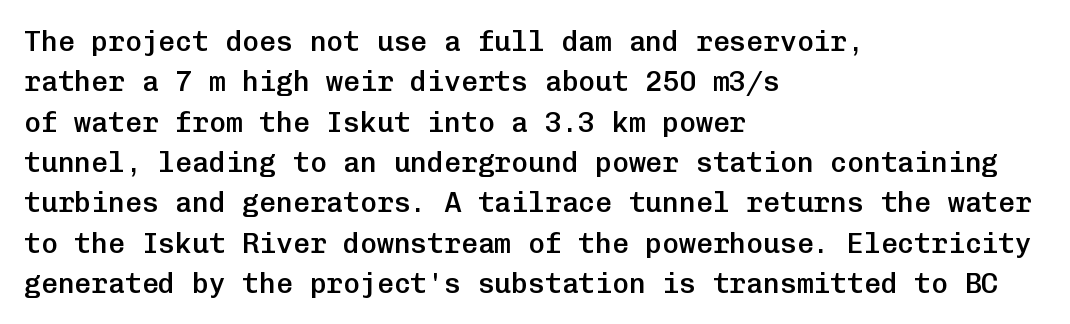
{"serif": "no", "italic": "no", "bold": "semi", "weight": "semibold", "width": "normal", "stroke_contrast": "low", "x_height": "medium", "monospaced": "yes", "underline": "no", "align": "left", "line_spacing": "normal", "line_spacing_ratio": 1.44, "letter_spacing": "normal", "letter_spacing_em": 0.0, "glyph_px": 28}
